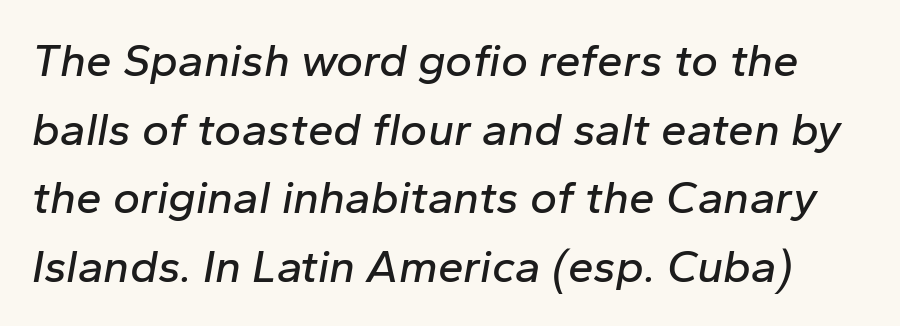
Q: Is the text italic (slanted)? A: Yes, it leans right by about 10 degrees.
Q: Is the text underlined? A: No.
Q: Is the spacing between letters normal or unusually wide? A: Normal.
Q: Is the spacing between lines tight, normal or loose? A: Normal.
Q: Width (condensed, normal, or wide)? A: Normal.
Q: Stroke contrast? A: Low.
Q: x-height? A: Medium.
Q: Monospaced? A: No.
